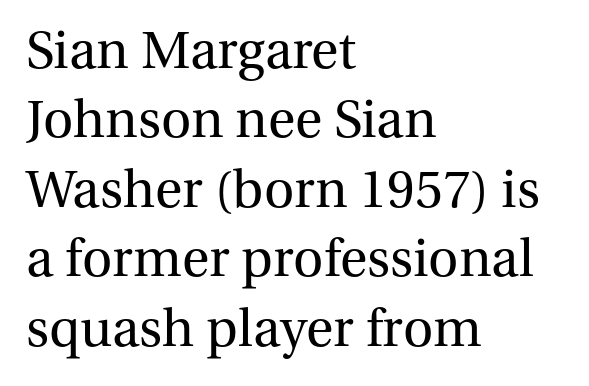
Tracking here is standard; glyphs follow each other at the usual distance. Compared with a centered layout, this one pins lines to the left instead. These lines are rendered in a variable-pitch font. If you drew a line through each stem, it would be perfectly vertical.
